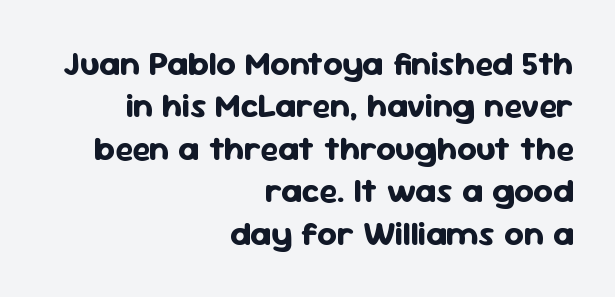
{"serif": "no", "italic": "no", "bold": "yes", "weight": "bold", "width": "normal", "stroke_contrast": "low", "x_height": "medium", "monospaced": "no", "underline": "no", "align": "right", "line_spacing": "normal", "line_spacing_ratio": 1.25, "letter_spacing": "normal", "letter_spacing_em": 0.0, "glyph_px": 34}
